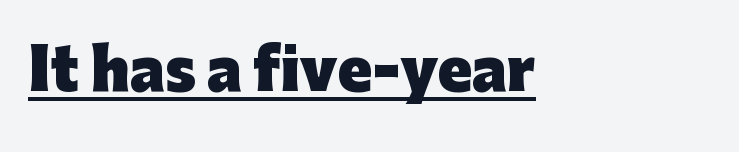
The image shows 56 px heavy sans-serif type, upright; set left-aligned, normal letter spacing, underlined; low stroke contrast and a medium x-height.
